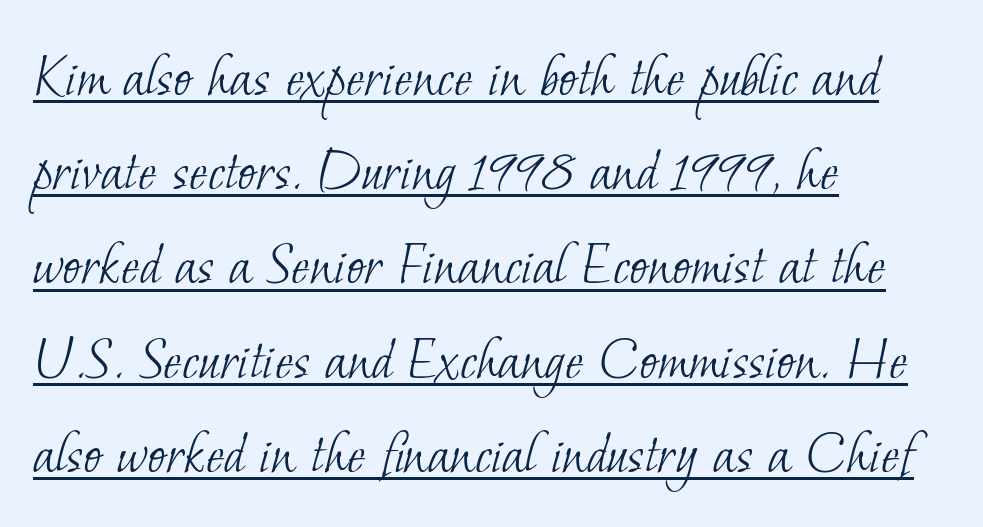
{"serif": "yes", "bold": "no", "weight": "light", "width": "normal", "stroke_contrast": "low", "x_height": "small", "monospaced": "no", "underline": "yes", "align": "left", "line_spacing": "normal", "line_spacing_ratio": 1.52, "letter_spacing": "normal", "letter_spacing_em": 0.0, "glyph_px": 62}
